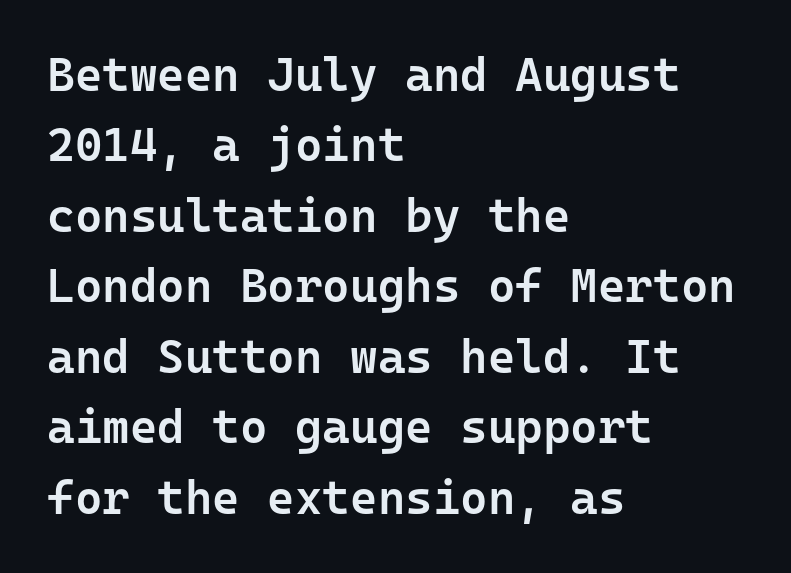
Note the uniform advance width — an 'i' takes as much space as an 'm'. The rows are spaced the way most documents space them. The characters look somewhat weighty, a semibold short of true bold. The typesetter chose a ragged-right arrangement here.
